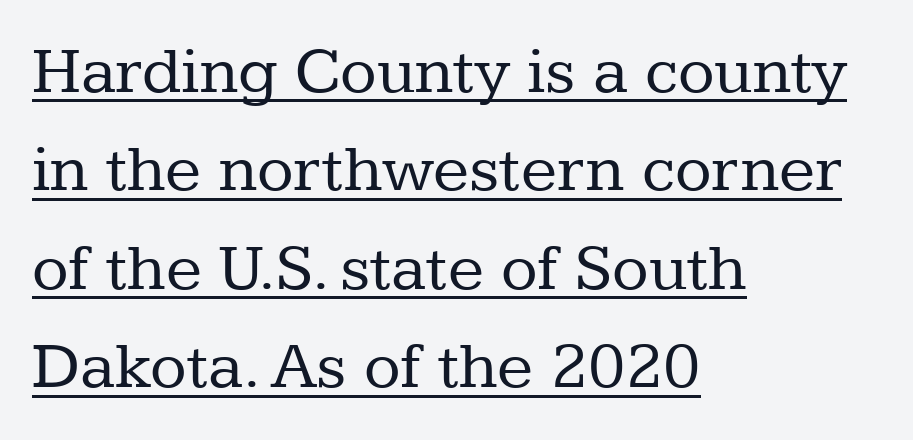
{"serif": "yes", "italic": "no", "bold": "no", "weight": "regular", "width": "normal", "stroke_contrast": "low", "x_height": "medium", "monospaced": "no", "underline": "yes", "align": "left", "line_spacing": "normal", "line_spacing_ratio": 1.47, "letter_spacing": "normal", "letter_spacing_em": 0.0, "glyph_px": 67}
